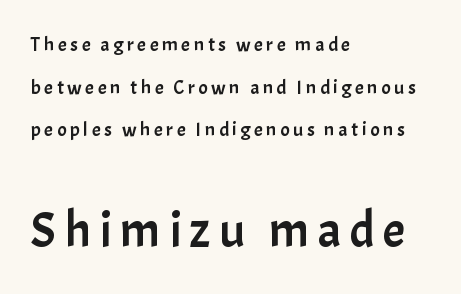
The image shows 50 px sans-serif type, upright; set left-aligned, loose line spacing (2.13x), not underlined; the second (bottom) block is 2.5x larger; low stroke contrast and a medium x-height.
